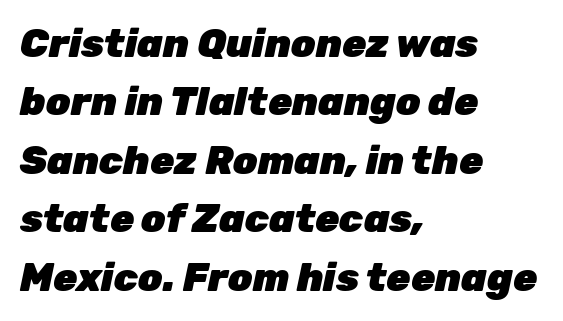
{"italic": "yes", "lean": "right", "slant_degrees": 12, "bold": "yes", "weight": "heavy", "width": "normal", "stroke_contrast": "low", "x_height": "medium", "monospaced": "no", "underline": "no", "align": "left", "line_spacing": "normal", "line_spacing_ratio": 1.5, "letter_spacing": "normal", "letter_spacing_em": 0.0, "glyph_px": 39}
